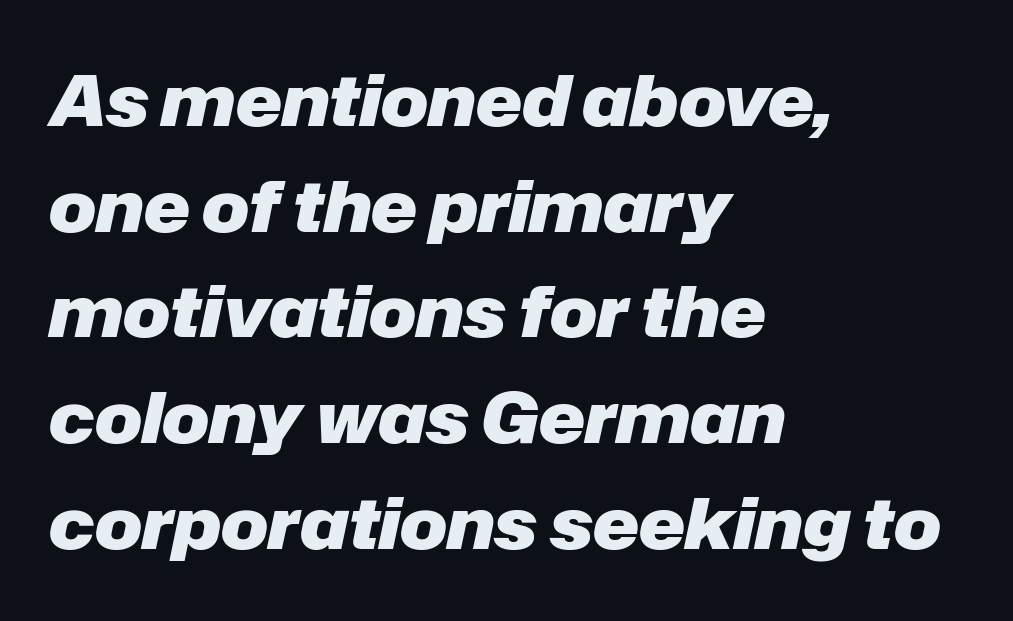
The image shows 70 px heavy type, italic (leaning right); set left-aligned, normal line spacing (1.51x), normal letter spacing, not underlined; low stroke contrast and a medium x-height.
